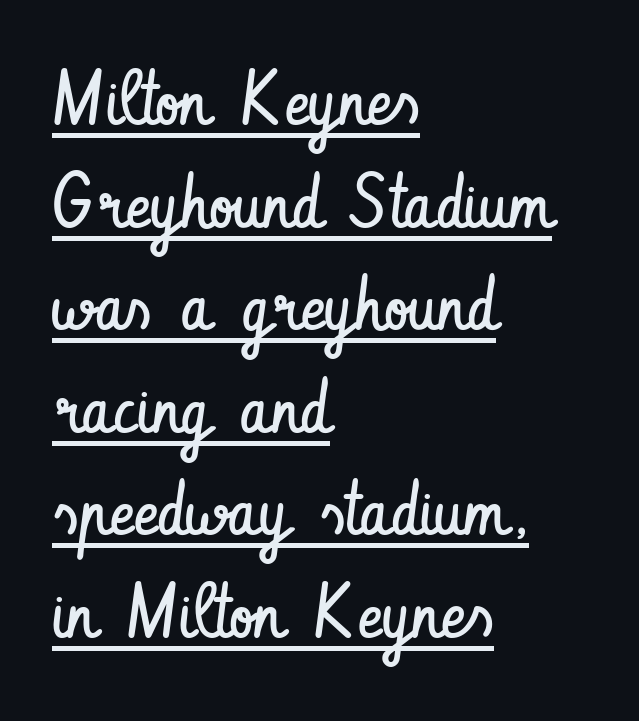
The image shows 76 px regular-weight, condensed sans-serif type, upright; set left-aligned, normal line spacing (1.35x), normal letter spacing, underlined; low stroke contrast and a small x-height.
